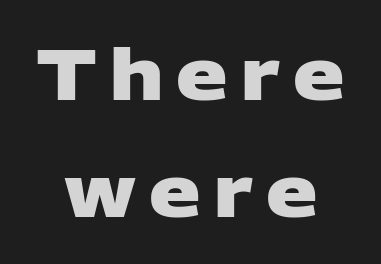
The image shows 72 px heavy, wide sans-serif type; set centered, normal line spacing (1.62x), not underlined; low stroke contrast and a large x-height.
